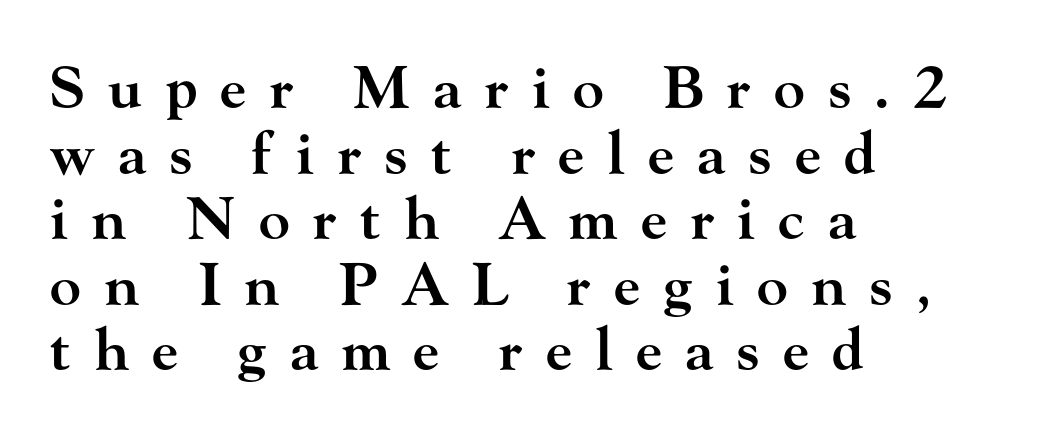
Does the weight exceed regular? Yes, but only to semibold. Honestly, there is no underline to notice here at all. You can tell it's not italic because the verticals are truly vertical. Here the glyphs are tracked loosely, breaking word shapes into spaced letters. Students, observe: this is what under-led, compact text looks like. The passage shown is typed in a proportional face where columns would drift.
